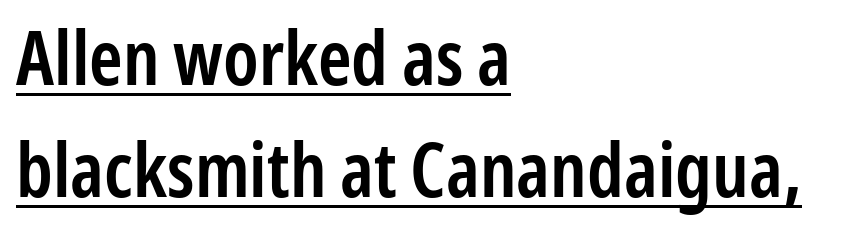
Notice how a bar underscores the lettering throughout. Every row of glyphs begins at an identical x-position on the left. Whoever set this chose a conventional vertical rhythm. Words appear dense and cohesive because spacing is normal. This is the in-between weight designers call semibold or demi.
